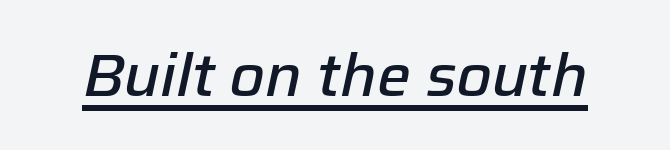
The image shows 60 px semibold type, italic (leaning right); set normal letter spacing, underlined; low stroke contrast and a medium x-height.
